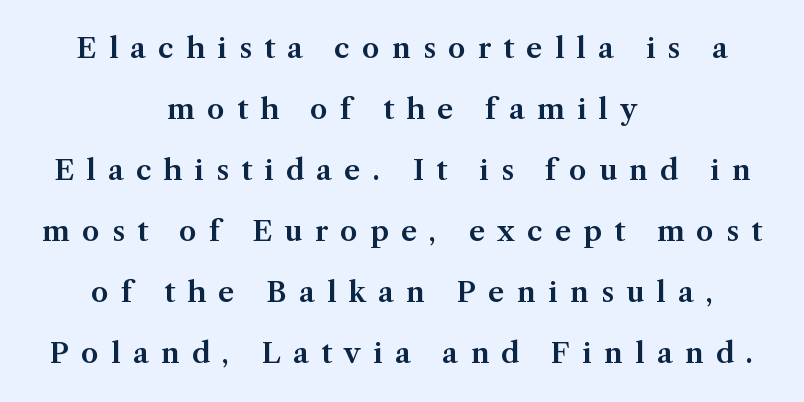
{"serif": "yes", "italic": "no", "width": "normal", "stroke_contrast": "medium", "x_height": "medium", "monospaced": "no", "underline": "no", "align": "center", "line_spacing": "loose", "line_spacing_ratio": 2.18, "letter_spacing": "wide", "letter_spacing_em": 0.44, "glyph_px": 28}
